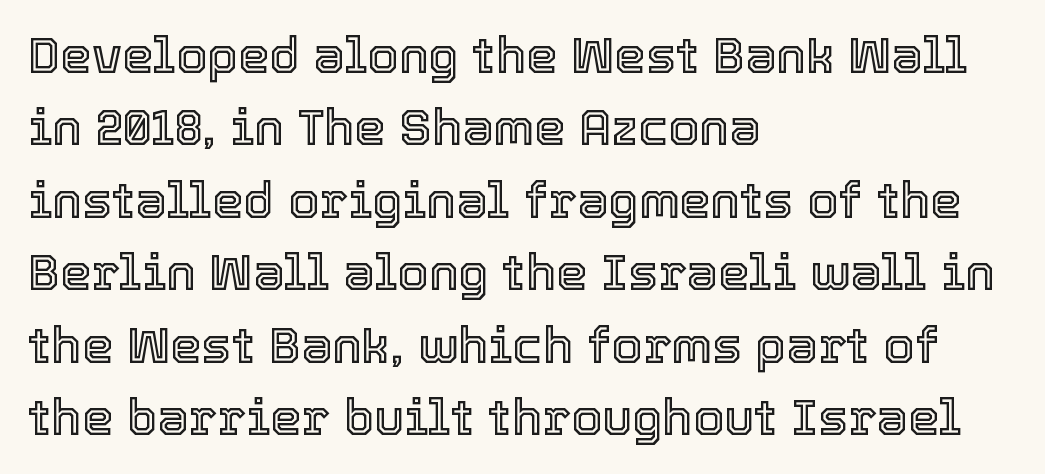
Q: Is the text italic (slanted)? A: No, it is upright.
Q: Is the text underlined? A: No.
Q: How is the paragraph aligned? A: Left-aligned.
Q: Is the spacing between letters normal or unusually wide? A: Normal.
Q: Is the spacing between lines tight, normal or loose? A: Normal.
Q: Width (condensed, normal, or wide)? A: Normal.
Q: x-height? A: Medium.
Q: Monospaced? A: No.
